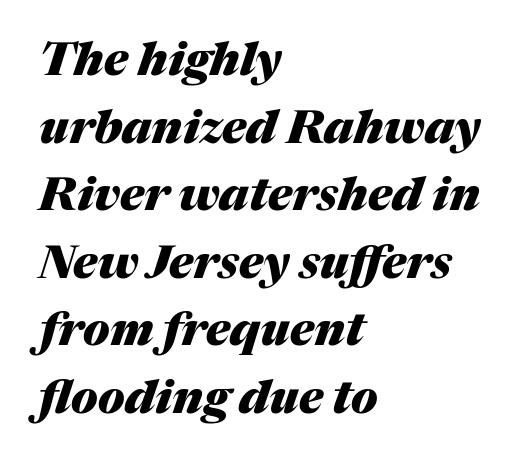
Type without underlining. On the weight axis this lands at bold, roughly 700. The letters advance in unequal steps, a hallmark of proportional type. Horizontal alignment here is leftward, the default for most running prose. A typesetter would mark this as italic. What's the leading like? Ordinary, nothing unusual.
